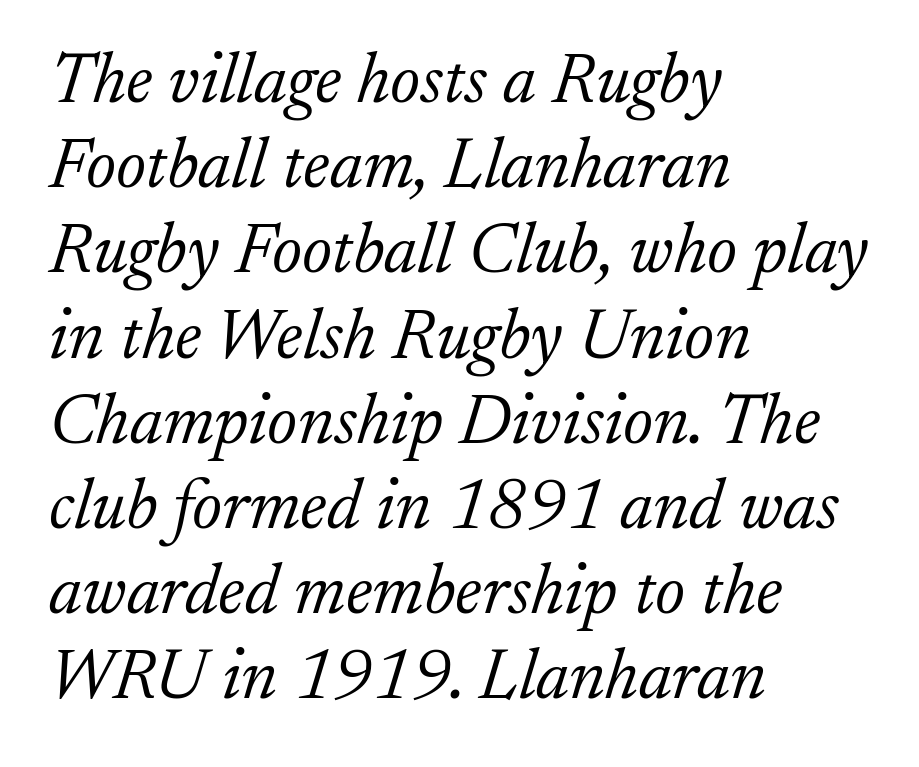
In terms of letterspacing, this is plain default setting. Yep, that's italic — everything's leaning. A clean baseline with only descenders dipping below it. Where is the straight margin? On the left.
